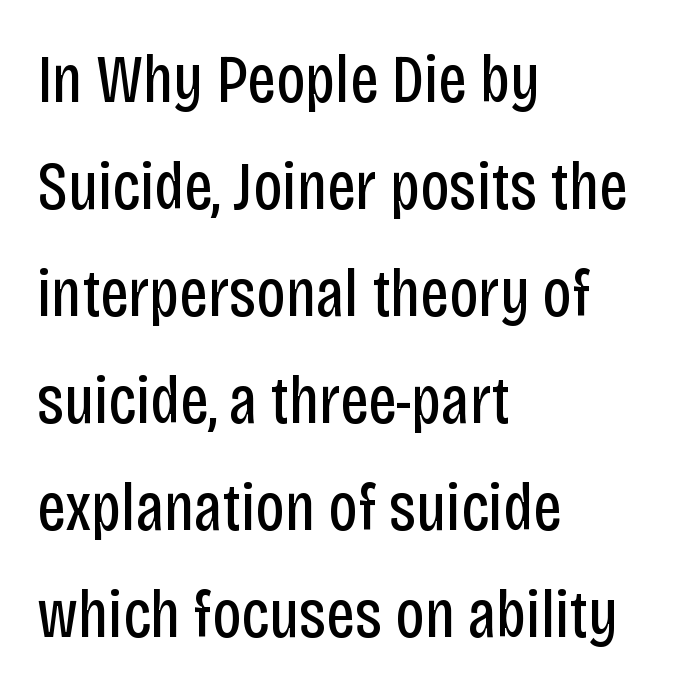
{"serif": "no", "italic": "no", "bold": "no", "weight": "regular", "width": "condensed", "stroke_contrast": "low", "x_height": "large", "monospaced": "no", "underline": "no", "align": "left", "line_spacing": "normal", "line_spacing_ratio": 1.55, "letter_spacing": "normal", "letter_spacing_em": 0.0, "glyph_px": 69}
